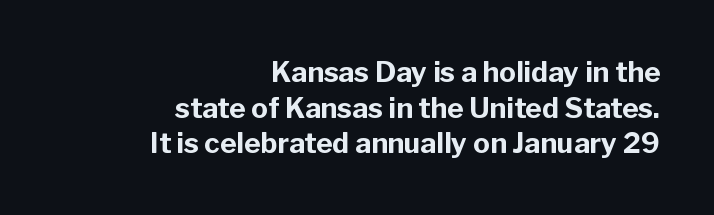
Q: Is the text bold? A: Yes.
Q: Is the text italic (slanted)? A: No, it is upright.
Q: Is the typeface a serif or a sans-serif typeface? A: Sans-serif.
Q: Is the text underlined? A: No.
Q: How is the paragraph aligned? A: Right-aligned.
Q: Is the spacing between letters normal or unusually wide? A: Normal.
Q: Is the spacing between lines tight, normal or loose? A: Normal.
Q: Width (condensed, normal, or wide)? A: Normal.
Q: Stroke contrast? A: Low.
Q: x-height? A: Medium.
Q: Monospaced? A: No.
